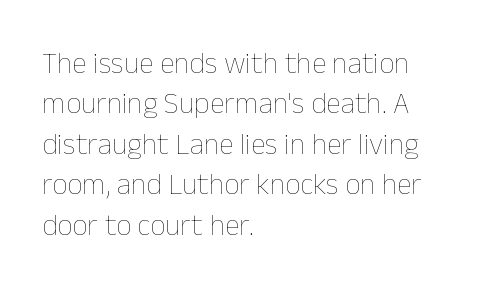
The image shows 30 px thin type, upright; set left-aligned, normal line spacing (1.35x), normal letter spacing, not underlined; low stroke contrast and a medium x-height.
